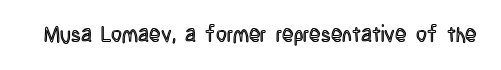
The image shows 21 px text type, upright; set normal letter spacing, not underlined.
